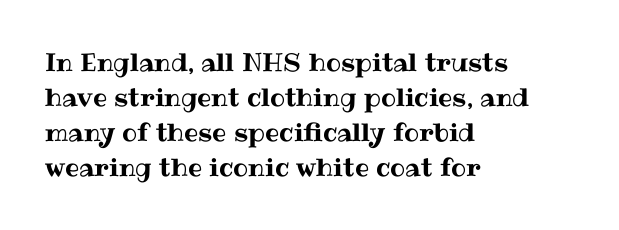
The image shows 25 px text type, upright; set left-aligned, normal line spacing (1.4x), normal letter spacing, not underlined.
